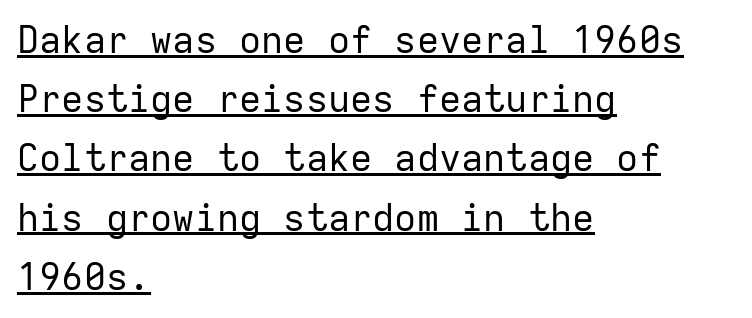
{"serif": "no", "italic": "no", "bold": "no", "weight": "regular", "width": "normal", "stroke_contrast": "low", "x_height": "medium", "monospaced": "yes", "underline": "yes", "align": "left", "line_spacing": "normal", "line_spacing_ratio": 1.6, "letter_spacing": "normal", "letter_spacing_em": 0.0, "glyph_px": 37}
